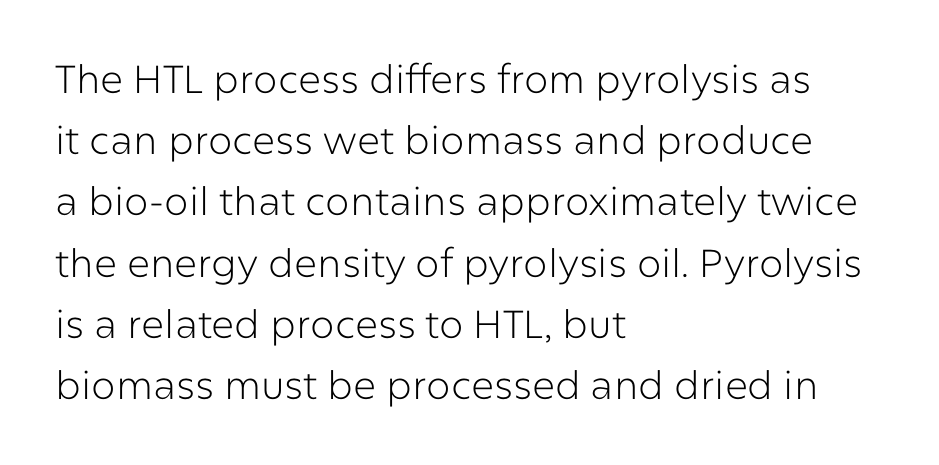
Reading down the column, the eye jumps a familiar distance to each next line. The typeface has the unassuming heft of standard copy or less. Bare-footed words on every line. These lines keep a tight, regular rhythm from letter to letter. You can tell it's not italic because the verticals are truly vertical. Line beginnings align vertically; line endings do not.
